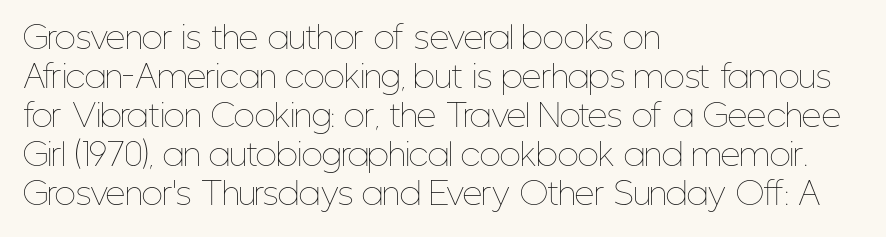
{"italic": "no", "bold": "no", "weight": "thin", "width": "condensed", "stroke_contrast": "low", "x_height": "medium", "monospaced": "no", "underline": "no", "align": "left", "line_spacing": "normal", "line_spacing_ratio": 1.26, "letter_spacing": "normal", "letter_spacing_em": 0.0, "glyph_px": 31}
